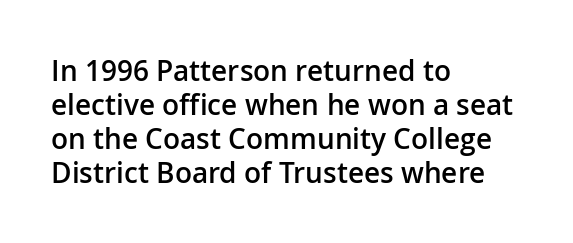
{"serif": "no", "italic": "no", "bold": "semi", "weight": "semibold", "width": "normal", "stroke_contrast": "low", "x_height": "medium", "monospaced": "no", "underline": "no", "align": "left", "line_spacing_ratio": 1.21, "letter_spacing": "normal", "letter_spacing_em": 0.0, "glyph_px": 28}
